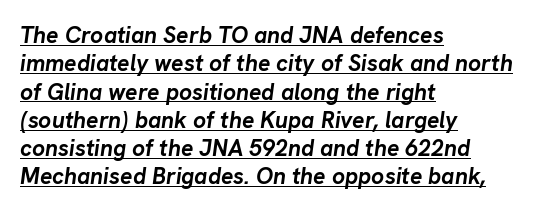
{"italic": "yes", "lean": "right", "slant_degrees": 8, "bold": "yes", "underline": "yes", "align": "left", "line_spacing_ratio": 1.23, "letter_spacing": "normal", "letter_spacing_em": 0.0, "glyph_px": 23}
